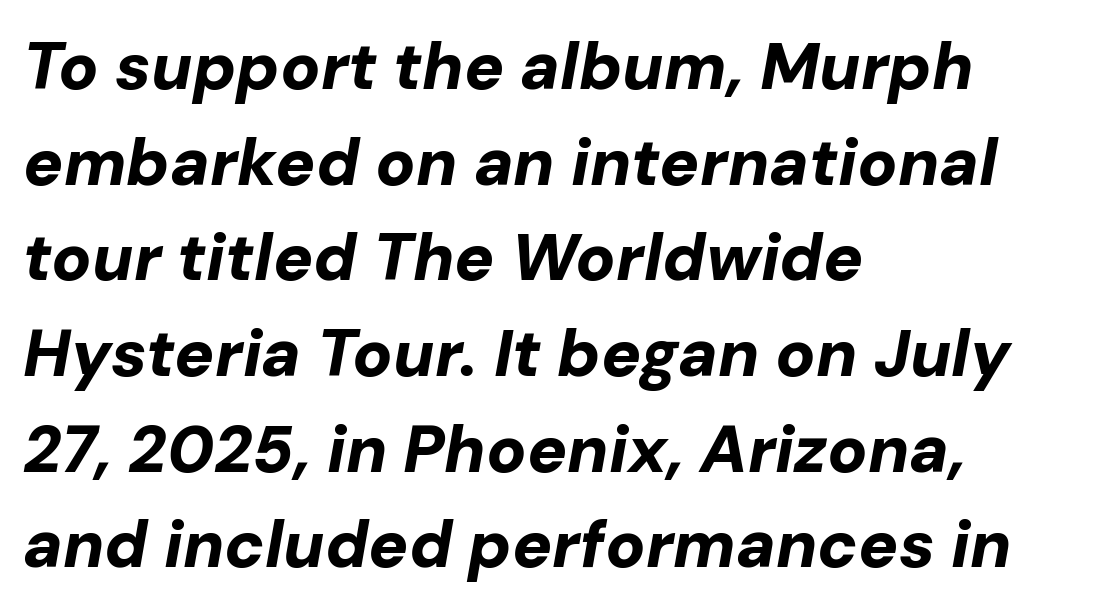
Q: Is the text bold? A: Yes.
Q: Is the text italic (slanted)? A: Yes, it leans right by about 10 degrees.
Q: Is the text underlined? A: No.
Q: How is the paragraph aligned? A: Left-aligned.
Q: Is the spacing between letters normal or unusually wide? A: Normal.
Q: Is the spacing between lines tight, normal or loose? A: Normal.
Q: Width (condensed, normal, or wide)? A: Normal.
Q: Stroke contrast? A: Low.
Q: x-height? A: Medium.
Q: Monospaced? A: No.
